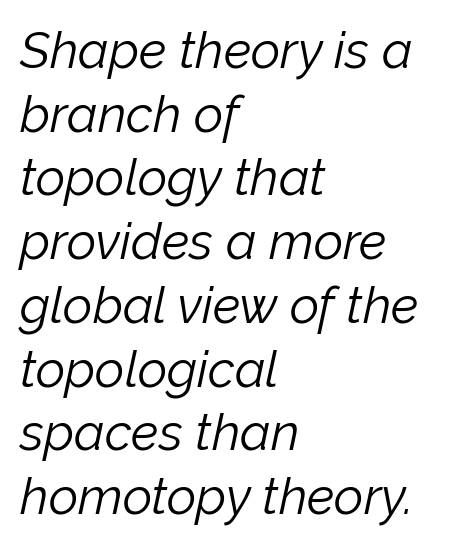
Lines of text with bare space underneath. Here the designer chose a conventional face with non-uniform glyph widths. Notice how descenders clear the ascenders below comfortably — that's standard leading. The letterforms sit shoulder to shoulder at normal distance. One-word summary of the alignment: left. No extra ink here — the face is not bold.
